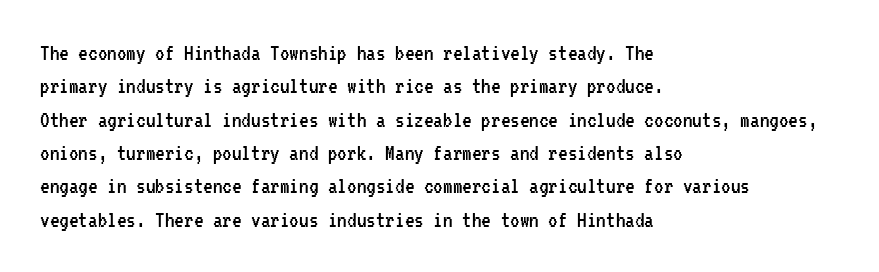
{"italic": "no", "bold": "no", "underline": "no", "align": "left", "line_spacing": "normal", "line_spacing_ratio": 1.39, "letter_spacing": "normal", "letter_spacing_em": 0.0, "glyph_px": 24}
